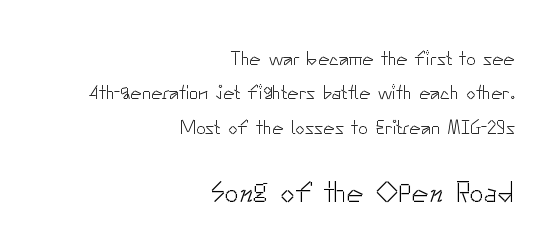
{"serif": "no", "italic": "no", "bold": "no", "weight": "light", "width": "normal", "stroke_contrast": "low", "x_height": "small", "monospaced": "no", "underline": "no", "align": "right", "line_spacing_ratio": 1.81, "letter_spacing": "normal", "letter_spacing_em": 0.0, "larger_block": "second", "size_ratio": 1.53, "glyph_px": 29}
